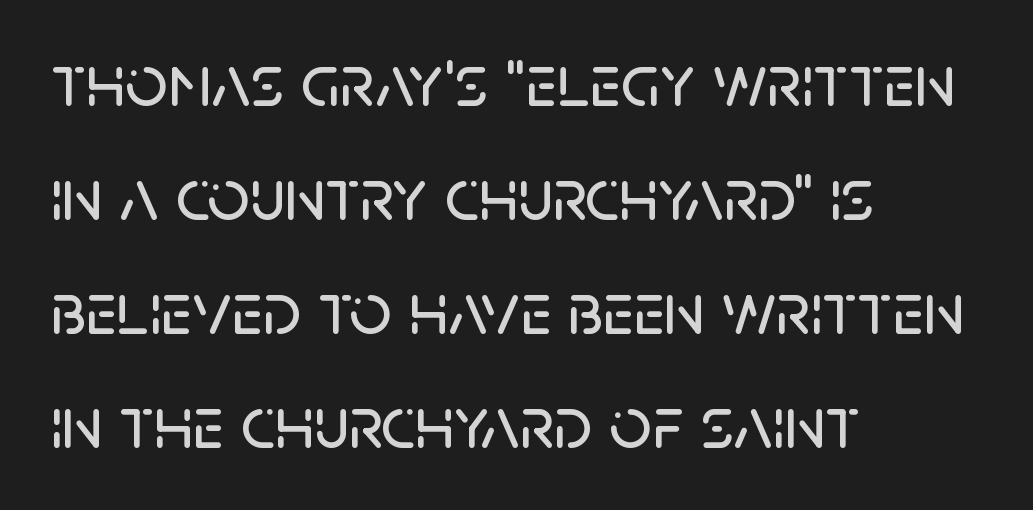
The foot of each line stays bare and open. Reading down the column, the eye jumps a familiar distance to each next line. The typography opts for an upright posture over an oblique one. These lines are rendered in a variable-pitch font. Caption: multi-line text, flush left, ragged right. To sum up the face: it is a sans, with no serifs.
